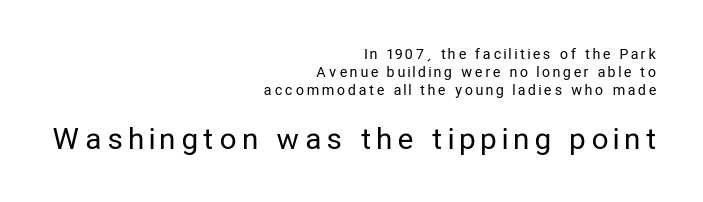
The image shows 29 px regular-weight, condensed sans-serif type, upright; set right-aligned, normal line spacing (1.3x), unusually wide letter spacing (+0.23 em), not underlined; the second (bottom) block is 2.07x larger; low stroke contrast and a medium x-height.
